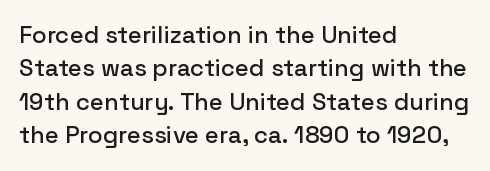
{"italic": "no", "underline": "no", "align": "left", "line_spacing": "normal", "line_spacing_ratio": 1.39, "letter_spacing": "normal", "letter_spacing_em": 0.0, "glyph_px": 24}
